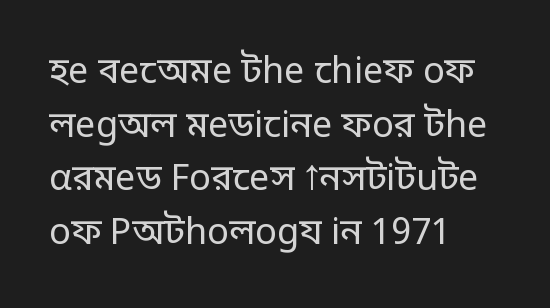
{"serif": "no", "italic": "no", "bold": "no", "weight": "regular", "width": "normal", "stroke_contrast": "low", "x_height": "large", "monospaced": "no", "underline": "no", "align": "left", "line_spacing": "normal", "line_spacing_ratio": 1.49, "letter_spacing": "normal", "letter_spacing_em": 0.0, "glyph_px": 36}
